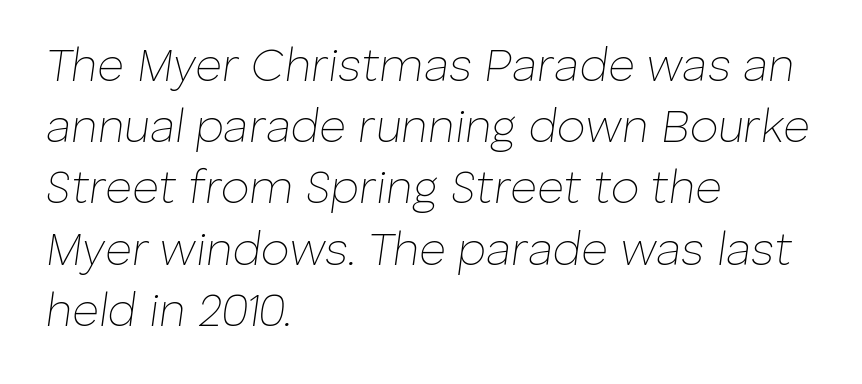
{"italic": "yes", "lean": "right", "slant_degrees": 8, "bold": "no", "weight": "thin", "width": "normal", "stroke_contrast": "low", "x_height": "medium", "monospaced": "no", "underline": "no", "align": "left", "line_spacing": "normal", "line_spacing_ratio": 1.33, "letter_spacing": "normal", "letter_spacing_em": 0.0, "glyph_px": 46}
